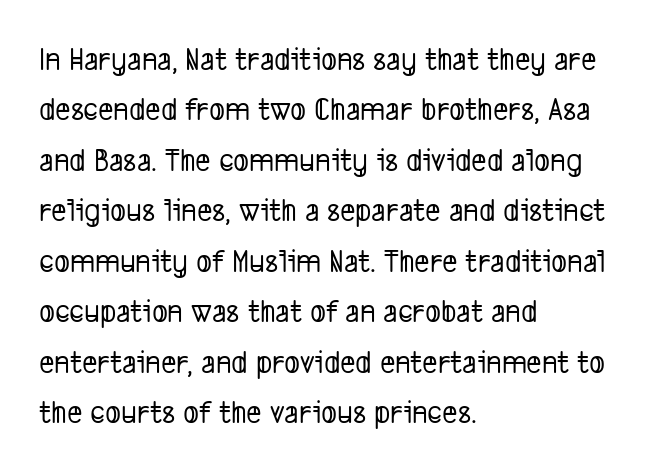
{"serif": "no", "width": "condensed", "stroke_contrast": "low", "x_height": "medium", "monospaced": "no", "underline": "no", "align": "left", "line_spacing": "normal", "line_spacing_ratio": 1.53, "letter_spacing": "normal", "letter_spacing_em": 0.0, "glyph_px": 33}
